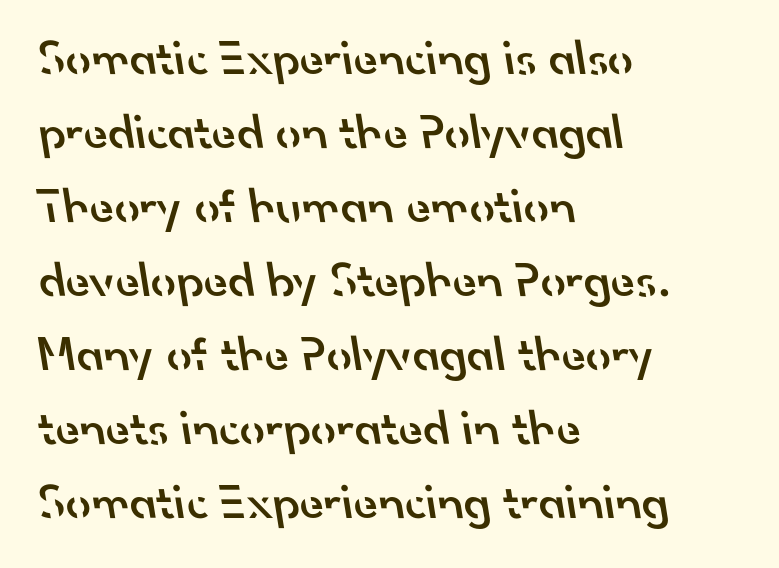
Looks like regular typesetting: each glyph gets only the width it needs. The glyphs in this specimen are sans serif. No word sits above an underline. Notice how the passage keeps a crisp vertical edge on the left only.
